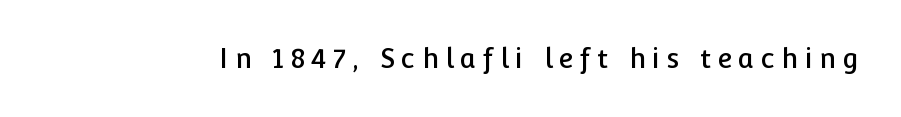
The image shows 27 px text type, upright; set unusually wide letter spacing (+0.24 em), not underlined.
